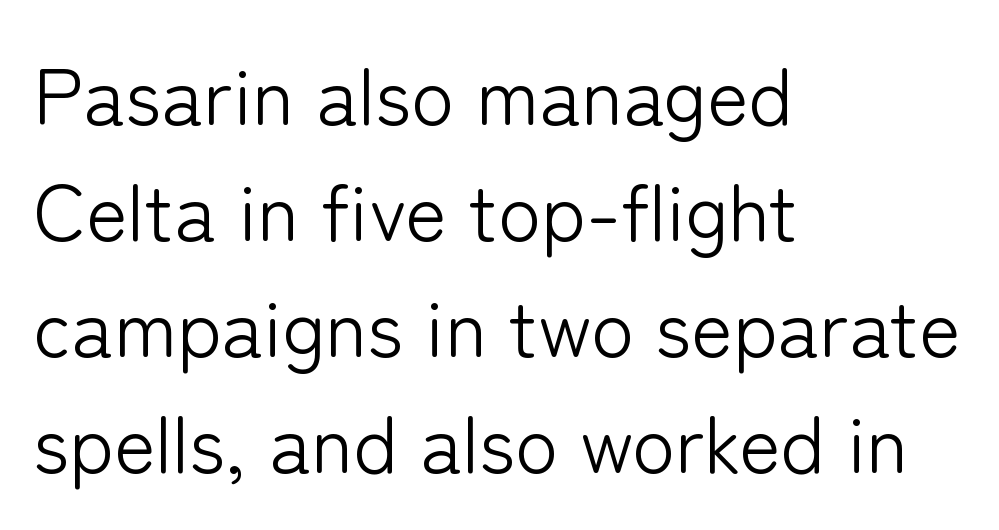
{"serif": "no", "italic": "no", "bold": "no", "weight": "light", "width": "normal", "stroke_contrast": "low", "x_height": "medium", "monospaced": "no", "underline": "no", "align": "left", "line_spacing": "normal", "line_spacing_ratio": 1.47, "letter_spacing": "normal", "letter_spacing_em": 0.0, "glyph_px": 79}
